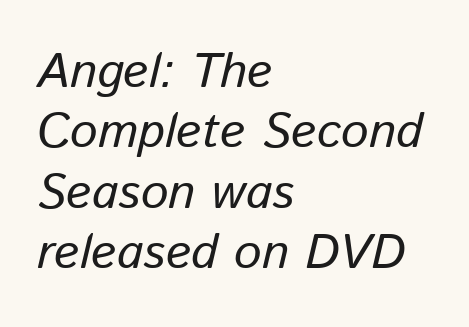
Glance below the letters and you will spot only blank space. The specimen reads as italic at a glance. The lines are quadded left. Standard letterfit; no display-style spreading of the glyphs.
